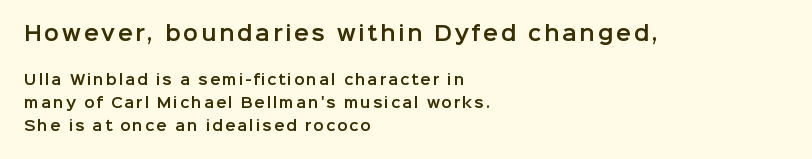
The image shows 20 px text type, upright; set left-aligned, normal line spacing (1.65x), not underlined; the first (top) block is 1.43x larger.
